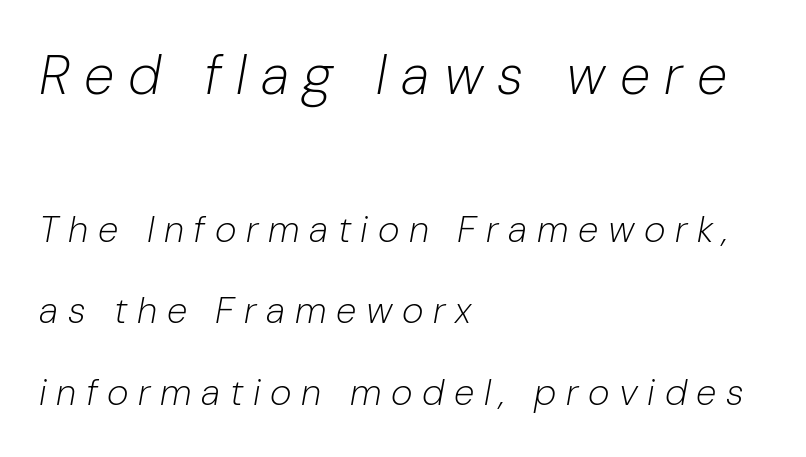
The image shows 55 px light type, italic (leaning right); set left-aligned, loose line spacing (2.21x), unusually wide letter spacing (+0.26 em), not underlined; the first (top) block is 1.49x larger; low stroke contrast and a medium x-height.
